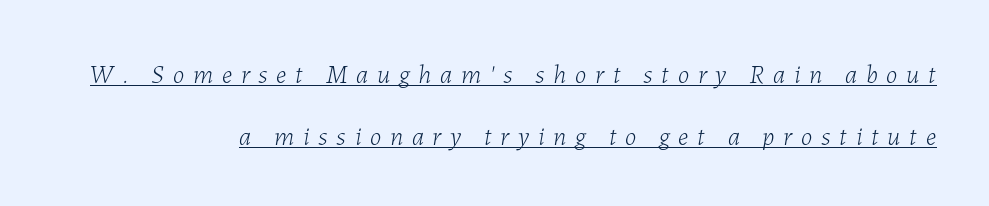
A light-to-regular cut is what we see here. Loose tracking; the words dissolve into strings of separated letters. The lines are quadded right. Students, observe the line beneath the letters — that is underlining. This block would shrink considerably if given ordinary leading; it's expanded now.
